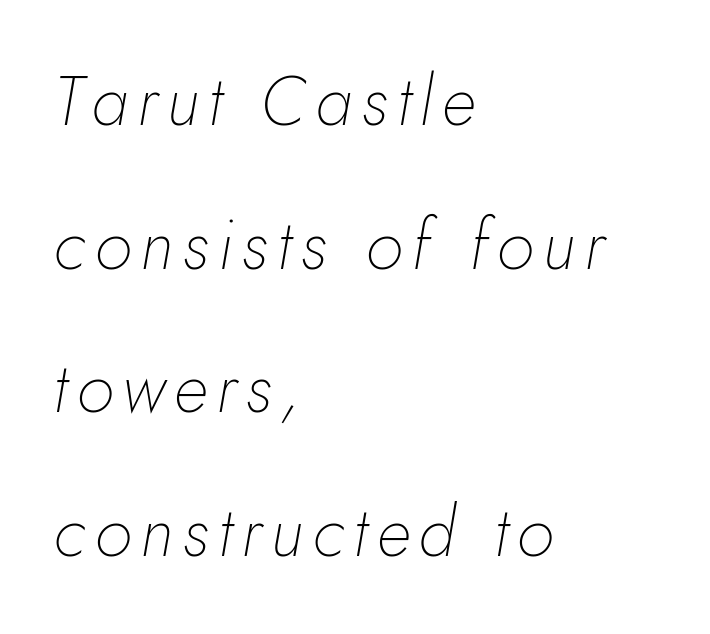
A student would call this left alignment; a typographer would say flush left, rag right. Is there much room between lines? Yes — plenty of vertical air separates them. Each row of text sits above clean, open space. The strokes are not fattened; the text isn't bold.
